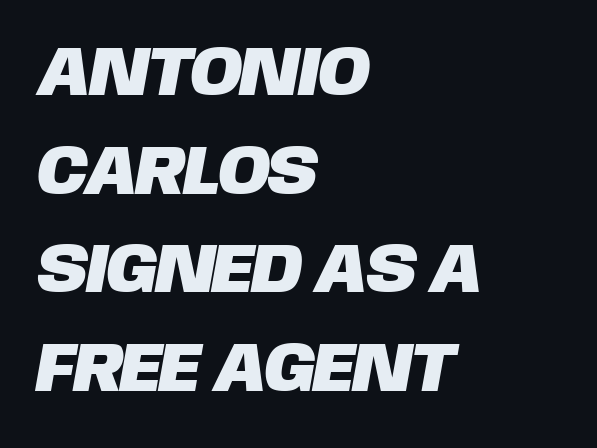
The image shows 70 px sans-serif type; set left-aligned, normal line spacing (1.41x), normal letter spacing, not underlined; low stroke contrast and a large x-height.
